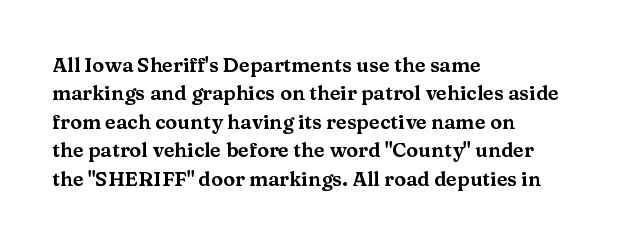
The image shows 20 px text type, upright; set left-aligned, normal line spacing (1.42x), normal letter spacing, not underlined.
